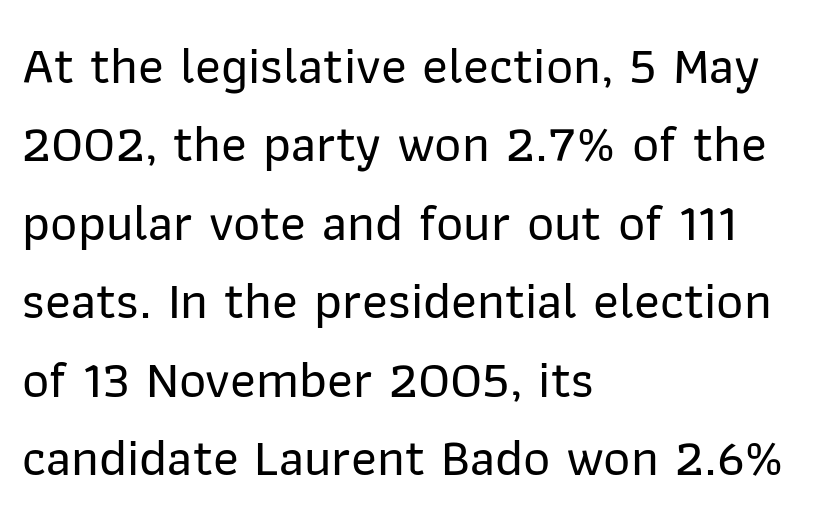
The image shows 53 px sans-serif type, upright; set left-aligned, normal line spacing (1.48x), normal letter spacing, not underlined; low stroke contrast and a medium x-height.
